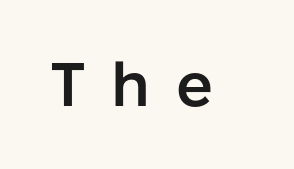
What stands out about the letter spacing? Its width — letters are far apart. Students, this is semibold: more ink than regular, less than bold. The foot of each line stays bare and open. The designer went with a sans here, leaving each stem footless.
